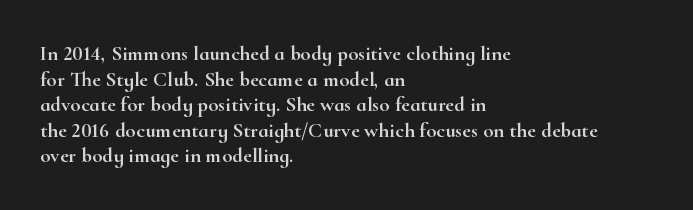
{"italic": "no", "underline": "no", "align": "left", "line_spacing_ratio": 1.22, "letter_spacing": "normal", "letter_spacing_em": 0.0, "glyph_px": 21}
